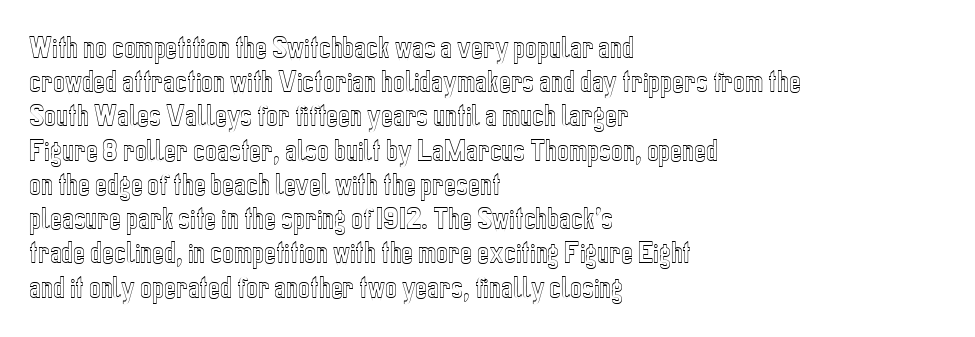
{"italic": "no", "underline": "no", "align": "left", "line_spacing": "normal", "line_spacing_ratio": 1.37, "letter_spacing": "normal", "letter_spacing_em": 0.0, "glyph_px": 25}
